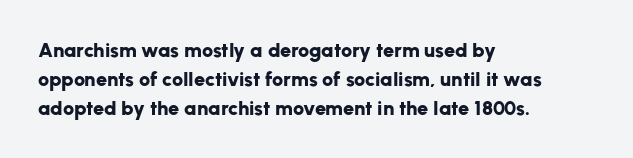
{"italic": "no", "bold": "yes", "underline": "no", "align": "left", "line_spacing": "normal", "line_spacing_ratio": 1.45, "letter_spacing": "normal", "letter_spacing_em": 0.0, "glyph_px": 20}
